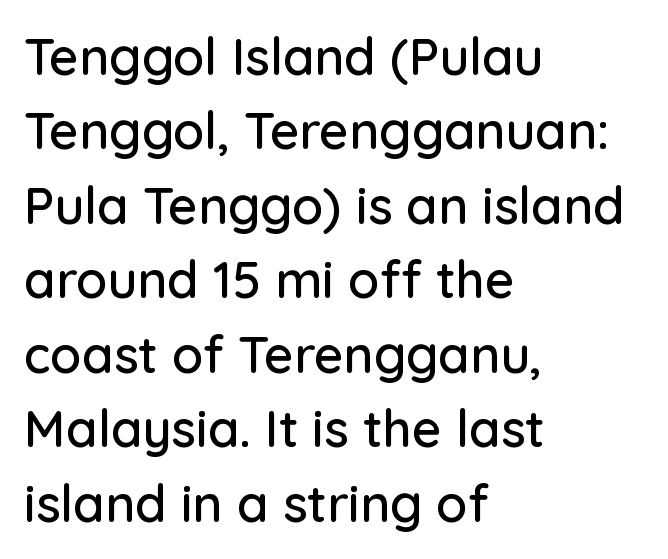
These lines keep a tight, regular rhythm from letter to letter. This is sans-serif lettering, the kind often seen on screens and signage. This sample keeps an unexceptional amount of space between lines. Short and long lines alike share a common starting point at left.
